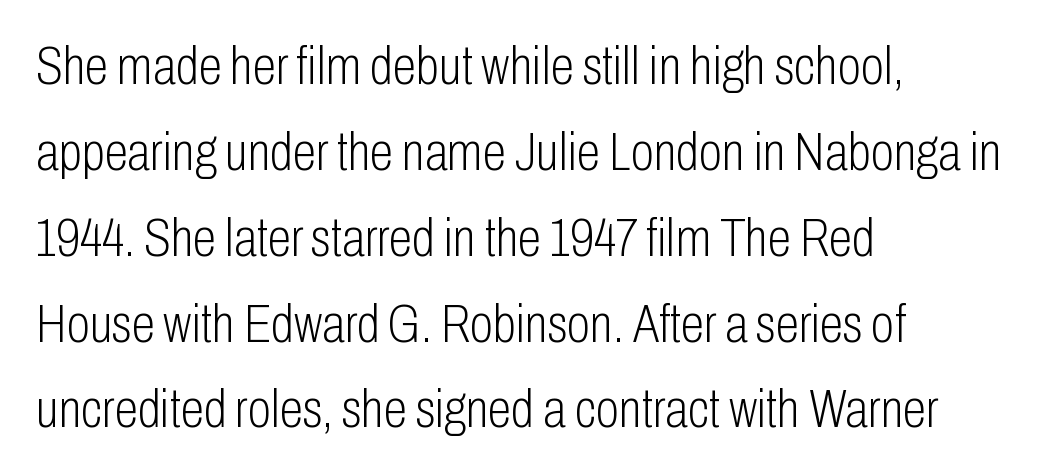
The image shows 54 px light, condensed sans-serif type, upright; set left-aligned, normal line spacing (1.59x), normal letter spacing, not underlined; low stroke contrast and a medium x-height.
